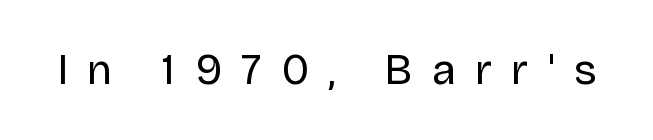
Q: Is the text bold? A: No.
Q: Is the text italic (slanted)? A: No, it is upright.
Q: Is the typeface a serif or a sans-serif typeface? A: Sans-serif.
Q: Is the text underlined? A: No.
Q: Is the spacing between letters normal or unusually wide? A: Unusually wide.
Q: Width (condensed, normal, or wide)? A: Normal.
Q: Stroke contrast? A: Low.
Q: x-height? A: Large.
Q: Monospaced? A: No.
